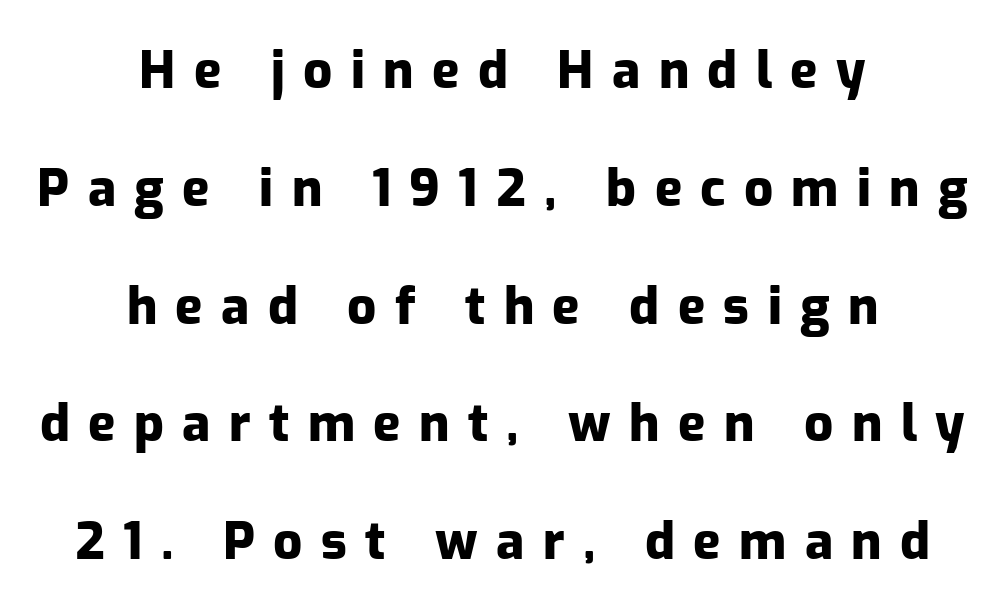
{"serif": "no", "italic": "no", "bold": "yes", "weight": "heavy", "width": "normal", "stroke_contrast": "low", "x_height": "medium", "monospaced": "no", "underline": "no", "align": "center", "line_spacing": "loose", "line_spacing_ratio": 2.31, "letter_spacing": "wide", "letter_spacing_em": 0.36, "glyph_px": 51}
